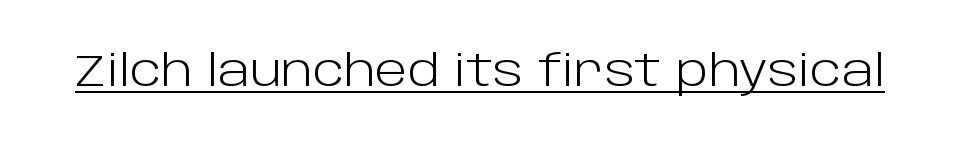
The image shows 43 px light sans-serif type, upright; set normal letter spacing, underlined; low stroke contrast and a large x-height.
